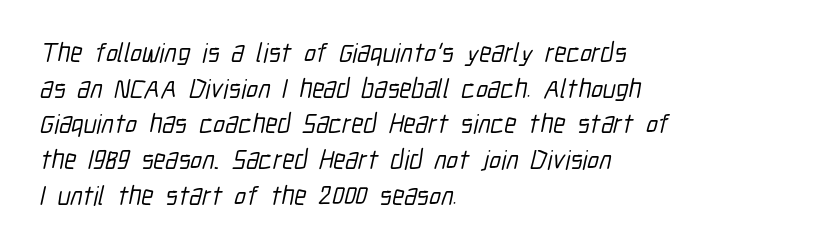
The image shows 27 px text type; set left-aligned, normal line spacing (1.32x), normal letter spacing, not underlined.
